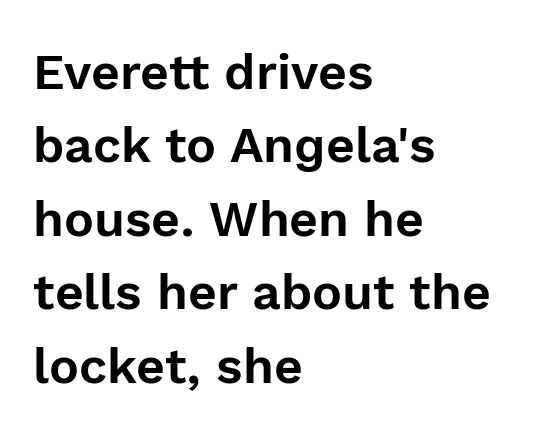
Nothing unusual about the tracking: characters are spaced as the font intends. Serifs: no, the terminals of the letterforms are clean. Evenly set lines give the paragraph a standard silhouette. The setting favours the left margin, as ordinary paragraphs usually do. Check the space under the baseline: it is left empty. The typography opts for an upright posture over an oblique one.
